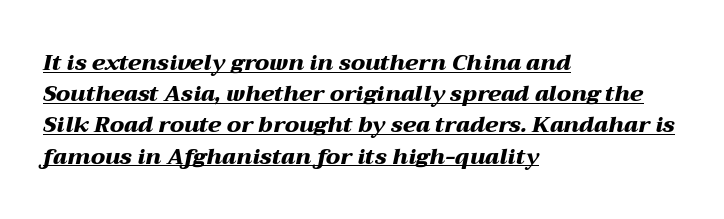
{"italic": "yes", "lean": "right", "slant_degrees": 12, "bold": "yes", "underline": "yes", "align": "left", "line_spacing": "normal", "line_spacing_ratio": 1.42, "letter_spacing": "normal", "letter_spacing_em": 0.0, "glyph_px": 22}
